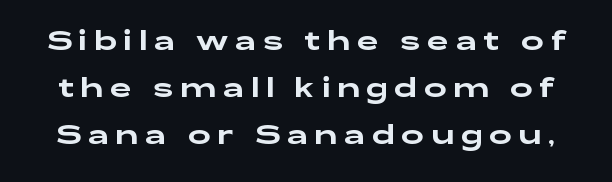
Q: Is the text italic (slanted)? A: No, it is upright.
Q: Is the text underlined? A: No.
Q: Is the spacing between letters normal or unusually wide? A: Unusually wide.
